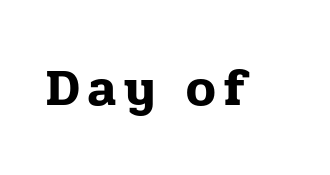
Italic: no, the glyphs are upright roman. These lines are composed in type with serifs. This sample has the flowing, uneven cadence of proportional lettering. Any mark beneath the type? The region is blank.
